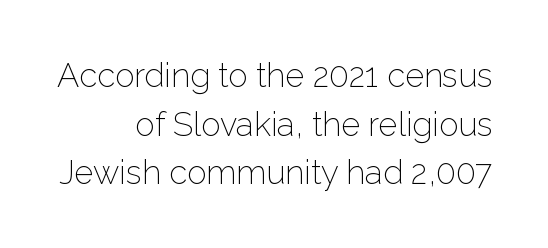
No chunkiness to these letters — they're not bold. Successive baselines arrive at the customary interval. Proportional: the letters do not fall into vertical columns. Casual observation: everything's shoved over to the right.
